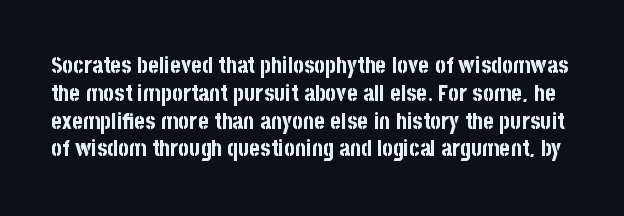
{"italic": "no", "bold": "yes", "underline": "no", "line_spacing_ratio": 1.21, "letter_spacing": "normal", "letter_spacing_em": 0.0, "glyph_px": 23}
